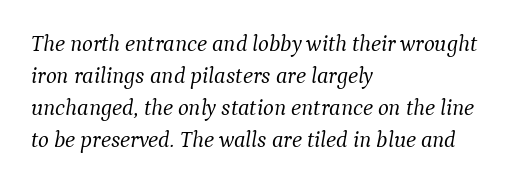
{"italic": "yes", "lean": "right", "slant_degrees": 9, "bold": "no", "underline": "no", "align": "left", "line_spacing": "normal", "line_spacing_ratio": 1.39, "letter_spacing": "normal", "letter_spacing_em": 0.0, "glyph_px": 23}
